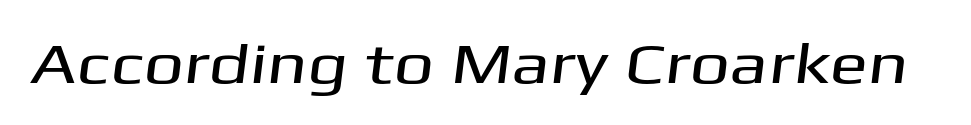
Q: Is the typeface a serif or a sans-serif typeface? A: Sans-serif.
Q: Is the text underlined? A: No.
Q: Is the spacing between letters normal or unusually wide? A: Normal.
Q: Width (condensed, normal, or wide)? A: Wide.
Q: Stroke contrast? A: Medium.
Q: x-height? A: Medium.
Q: Monospaced? A: No.
